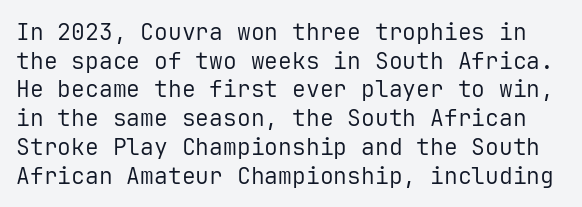
The image shows 23 px text type, upright; set normal line spacing (1.25x), normal letter spacing, not underlined.
